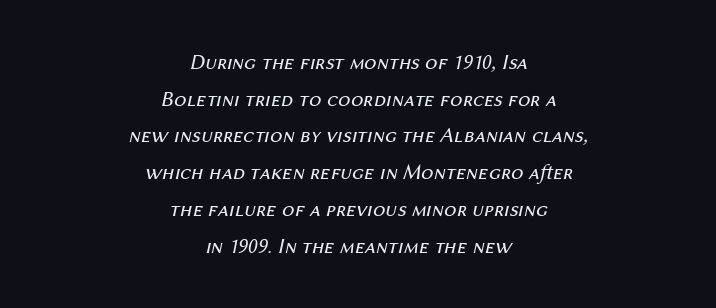
Observe the ordinary spacing: letters are neighbours, not strangers. Summary of weight: not heavy and not bold. Every row of glyphs is offset so its center matches the block's center. This sample keeps an unexceptional amount of space between lines. Underlining? Definitely not there. Does the lettering tilt? It does — this is italic.
